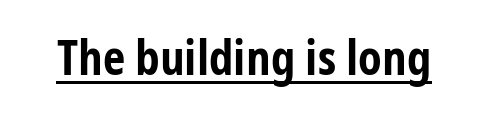
Q: Is the text bold? A: Yes.
Q: Is the text italic (slanted)? A: No, it is upright.
Q: Is the typeface a serif or a sans-serif typeface? A: Sans-serif.
Q: Is the text underlined? A: Yes.
Q: Is the spacing between letters normal or unusually wide? A: Normal.
Q: Width (condensed, normal, or wide)? A: Condensed.
Q: Stroke contrast? A: Low.
Q: x-height? A: Medium.
Q: Monospaced? A: No.
